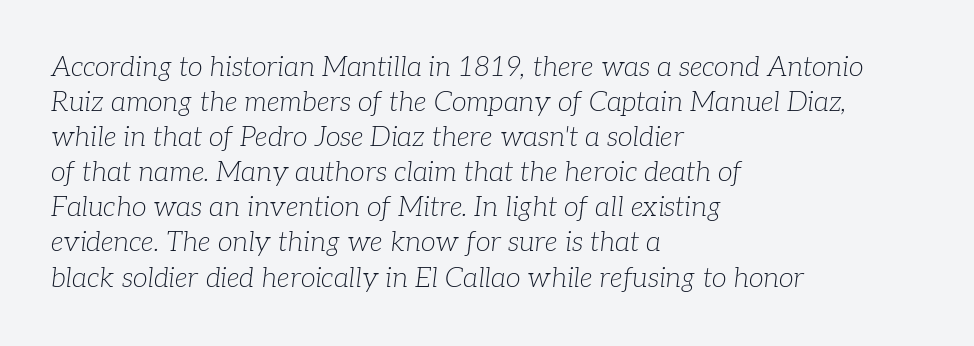
The tracking reads as untouched default to a designer's eye. The face looks like a standard text weight, possibly lighter. In CSS terms this would be text-align: left. One glance says typical: line gaps are just what's usual. Check under the words: just untouched page. Does the lettering tilt? It does — this is italic.
